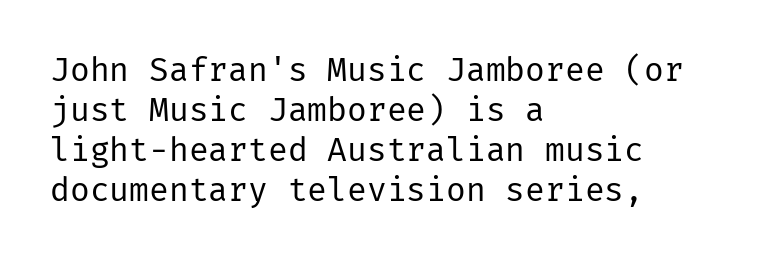
{"serif": "no", "italic": "no", "bold": "no", "weight": "regular", "width": "normal", "stroke_contrast": "low", "x_height": "medium", "underline": "no", "align": "left", "line_spacing_ratio": 1.21, "letter_spacing": "normal", "letter_spacing_em": 0.0, "glyph_px": 33}
